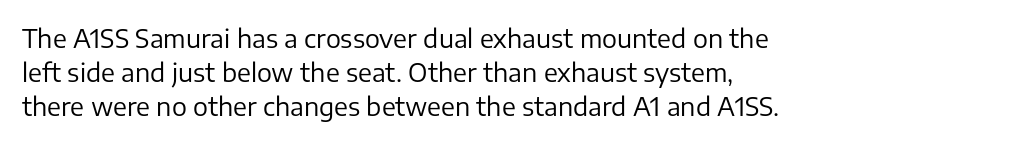
Q: Is the text bold? A: No.
Q: Is the text italic (slanted)? A: No, it is upright.
Q: Is the text underlined? A: No.
Q: How is the paragraph aligned? A: Left-aligned.
Q: Is the spacing between letters normal or unusually wide? A: Normal.
Q: Is the spacing between lines tight, normal or loose? A: Normal.
